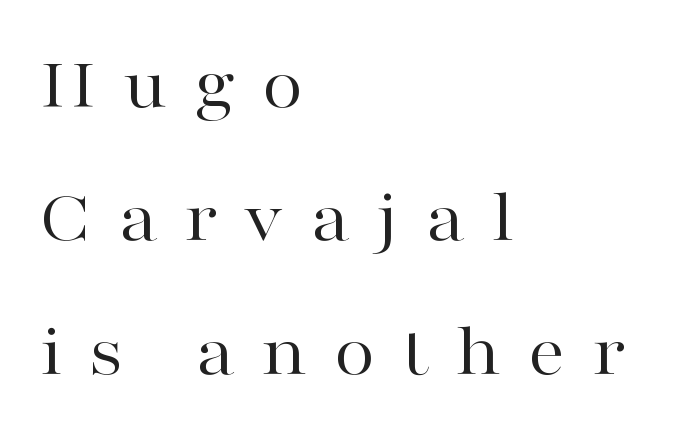
Q: Is the text bold? A: No.
Q: Is the text italic (slanted)? A: No, it is upright.
Q: Is the typeface a serif or a sans-serif typeface? A: Serif.
Q: Is the text underlined? A: No.
Q: How is the paragraph aligned? A: Left-aligned.
Q: Is the spacing between letters normal or unusually wide? A: Unusually wide.
Q: Width (condensed, normal, or wide)? A: Wide.
Q: Stroke contrast? A: High.
Q: x-height? A: Medium.
Q: Monospaced? A: No.
